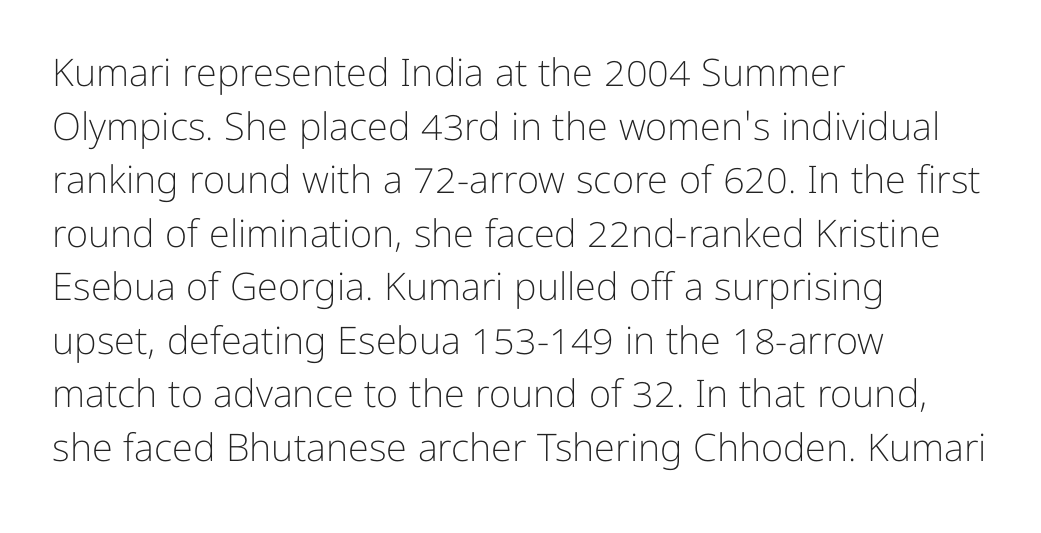
Q: Is the text bold? A: No.
Q: Is the text italic (slanted)? A: No, it is upright.
Q: Is the typeface a serif or a sans-serif typeface? A: Sans-serif.
Q: Is the text underlined? A: No.
Q: How is the paragraph aligned? A: Left-aligned.
Q: Is the spacing between letters normal or unusually wide? A: Normal.
Q: Is the spacing between lines tight, normal or loose? A: Normal.
Q: Width (condensed, normal, or wide)? A: Normal.
Q: Stroke contrast? A: Low.
Q: x-height? A: Medium.
Q: Monospaced? A: No.
